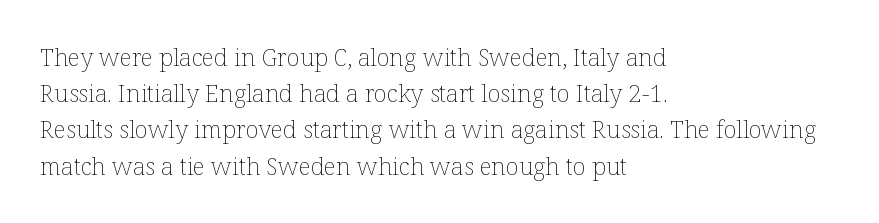
Default kerning and tracking; the words read as compact shapes. Tall strokes in this sample are plumb rather than angled. This rendering uses left alignment, leaving the right contour irregular. Students, observe: this is what conventionally led text looks like. Each stroke keeps to a modest, everyday thickness or less. Honestly, there is no underline to notice here at all.
